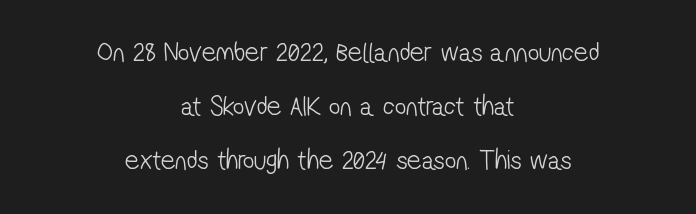
Horizontal alignment here is central, giving a formal, balanced look. Is the type heavy? It reads as light-to-regular instead. The space directly below the letters is spotless. Note the varied advance widths — an 'i' is clearly narrower than an 'm'.
